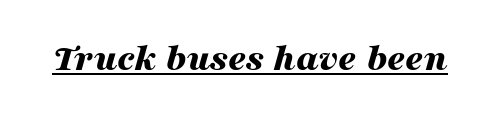
Q: Is the text bold? A: Yes.
Q: Is the text italic (slanted)? A: Yes, it leans right by about 16 degrees.
Q: Is the text underlined? A: Yes.
Q: Is the spacing between letters normal or unusually wide? A: Normal.
Q: Width (condensed, normal, or wide)? A: Wide.
Q: Stroke contrast? A: Medium.
Q: x-height? A: Medium.
Q: Monospaced? A: No.
